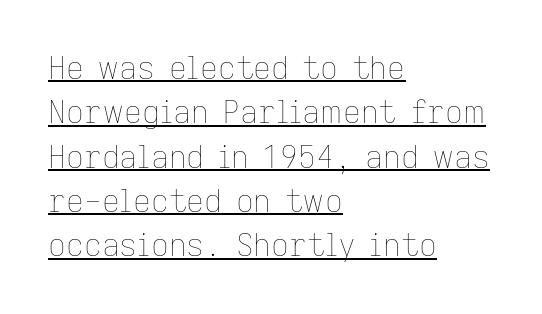
Character widths vary here, with narrow letters taking less room than wide ones. The letters stand upright; this is a roman face. Caption: multi-line text, flush left, ragged right. Stroke mass is kept to a normal reading level or below. This block has exactly the height ordinary leading produces.
